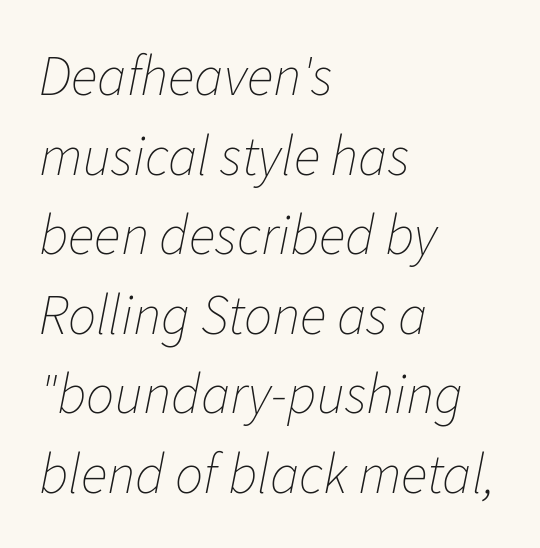
{"italic": "yes", "lean": "right", "slant_degrees": 11, "bold": "no", "weight": "thin", "width": "normal", "stroke_contrast": "low", "x_height": "medium", "monospaced": "no", "underline": "no", "align": "left", "line_spacing": "normal", "line_spacing_ratio": 1.42, "letter_spacing": "normal", "letter_spacing_em": 0.0, "glyph_px": 56}
